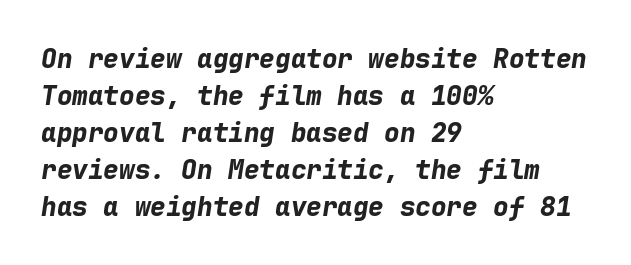
The image shows 26 px bold type, italic (leaning right); set left-aligned, normal line spacing (1.42x), normal letter spacing, not underlined.
